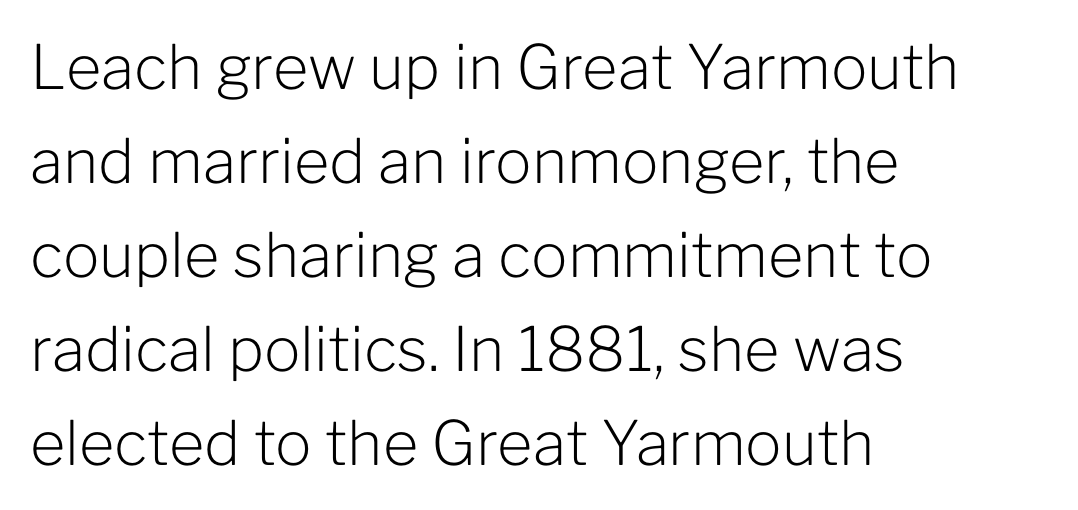
The image shows 61 px light sans-serif type, upright; set left-aligned, normal line spacing (1.54x), normal letter spacing, not underlined; low stroke contrast and a medium x-height.
